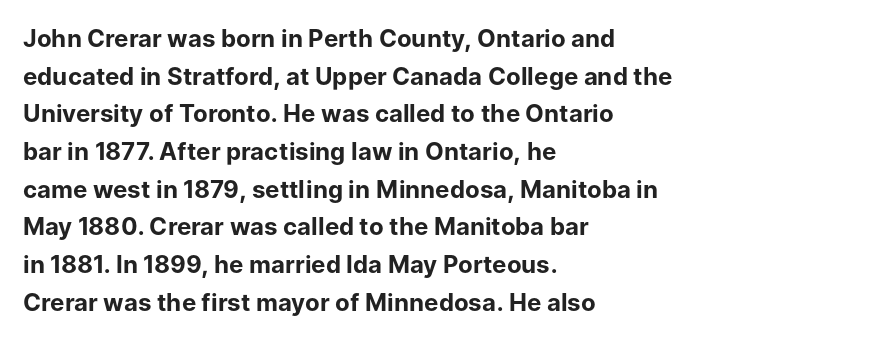
The image shows 24 px bold type, upright; set left-aligned, normal line spacing (1.57x), normal letter spacing, not underlined.
